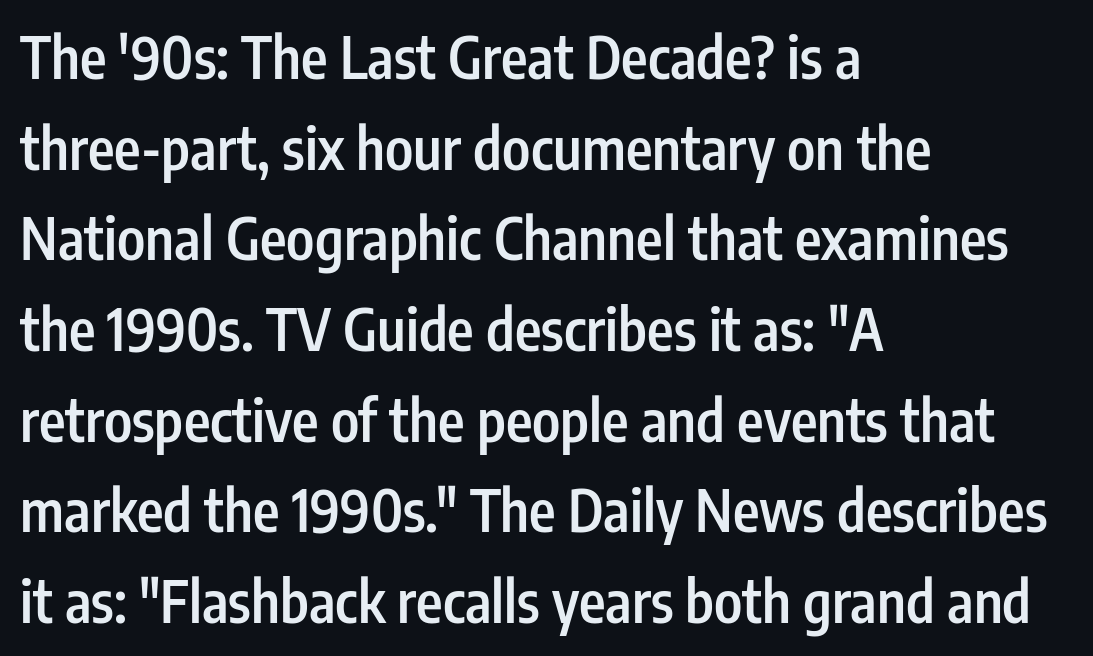
The image shows 57 px semibold, condensed sans-serif type, upright; set left-aligned, normal line spacing (1.59x), normal letter spacing, not underlined; low stroke contrast and a medium x-height.
